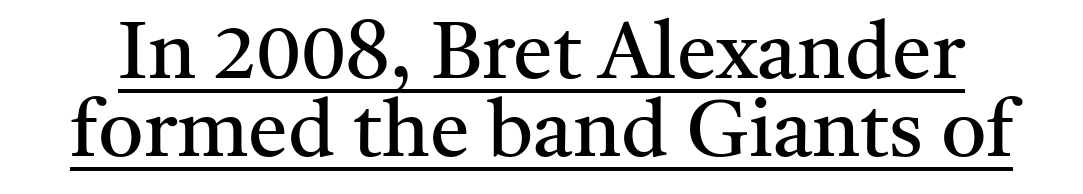
Q: Is the text bold? A: No.
Q: Is the text italic (slanted)? A: No, it is upright.
Q: Is the typeface a serif or a sans-serif typeface? A: Serif.
Q: Is the text underlined? A: Yes.
Q: Is the spacing between letters normal or unusually wide? A: Normal.
Q: Is the spacing between lines tight, normal or loose? A: Tight.
Q: Width (condensed, normal, or wide)? A: Normal.
Q: Stroke contrast? A: Medium.
Q: x-height? A: Medium.
Q: Monospaced? A: No.
